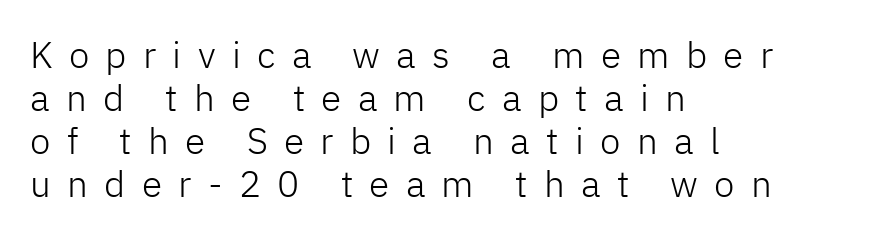
The image shows 37 px light sans-serif type, upright; set left-aligned, line spacing 1.16x, unusually wide letter spacing (+0.44 em), not underlined; low stroke contrast and a medium x-height.
